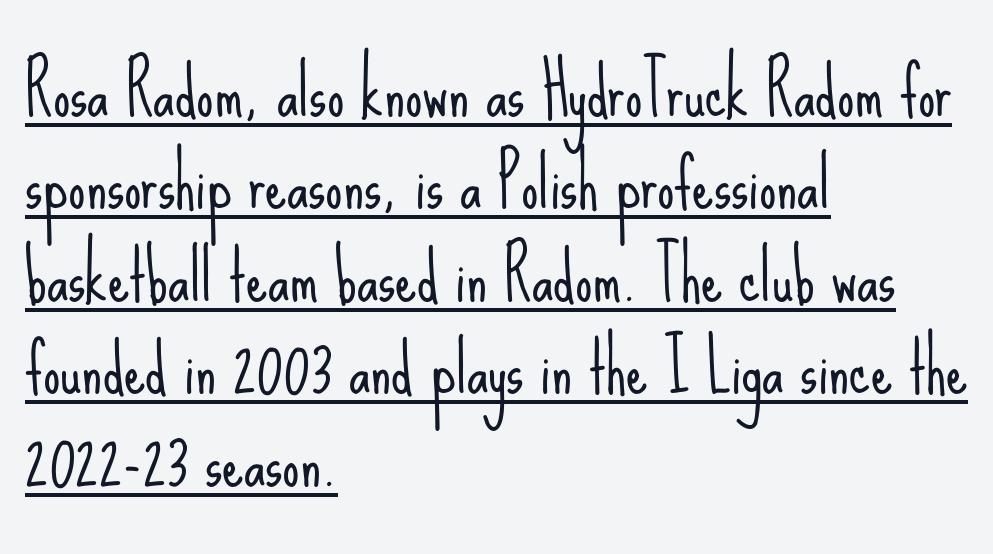
Layout note: lines flush left. Spacing verdict: proportional, widths tailored to each character. Classification — sans serif. Underlined type.
